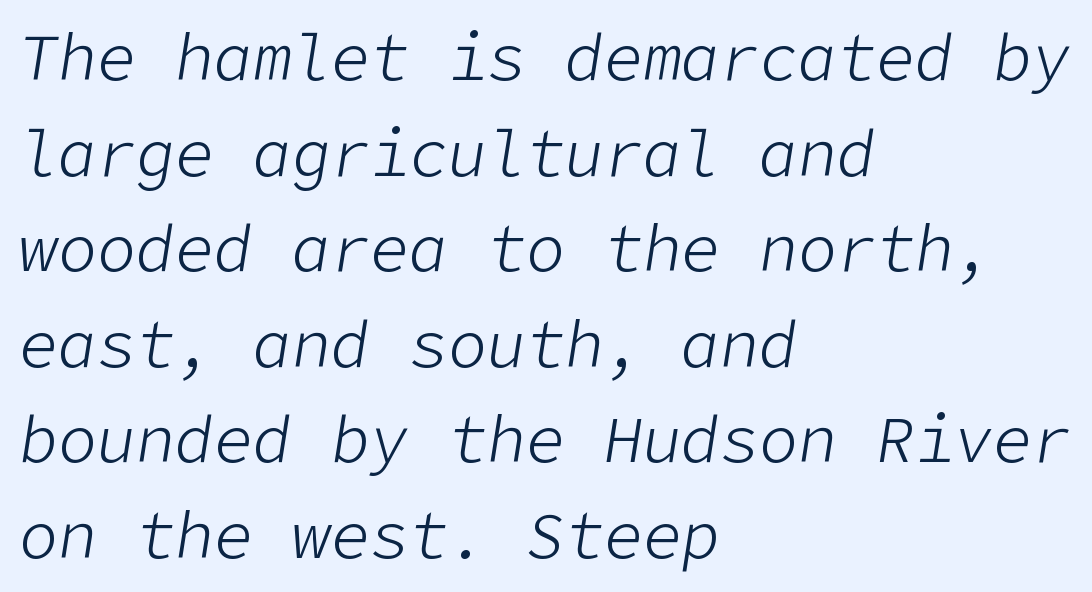
Q: Is the text bold? A: No.
Q: Is the text italic (slanted)? A: Yes, it leans right by about 9 degrees.
Q: Is the text underlined? A: No.
Q: How is the paragraph aligned? A: Left-aligned.
Q: Is the spacing between letters normal or unusually wide? A: Normal.
Q: Is the spacing between lines tight, normal or loose? A: Normal.
Q: Width (condensed, normal, or wide)? A: Normal.
Q: Stroke contrast? A: Low.
Q: x-height? A: Medium.
